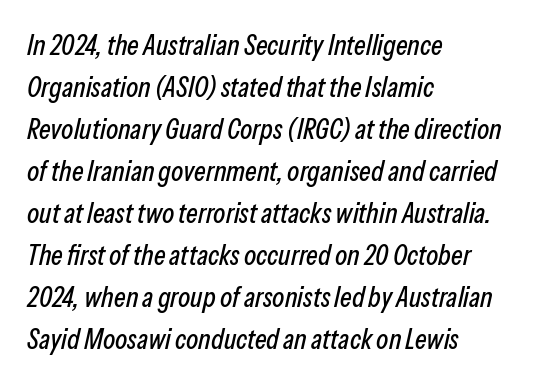
No extra tracking has been applied to these lines. Rendered with sloped, italic letterforms. This rendering uses left alignment, leaving the right contour irregular. Baseline-to-baseline distance is the conventional proportion of letter height. This rendering features lettering with no underline.
